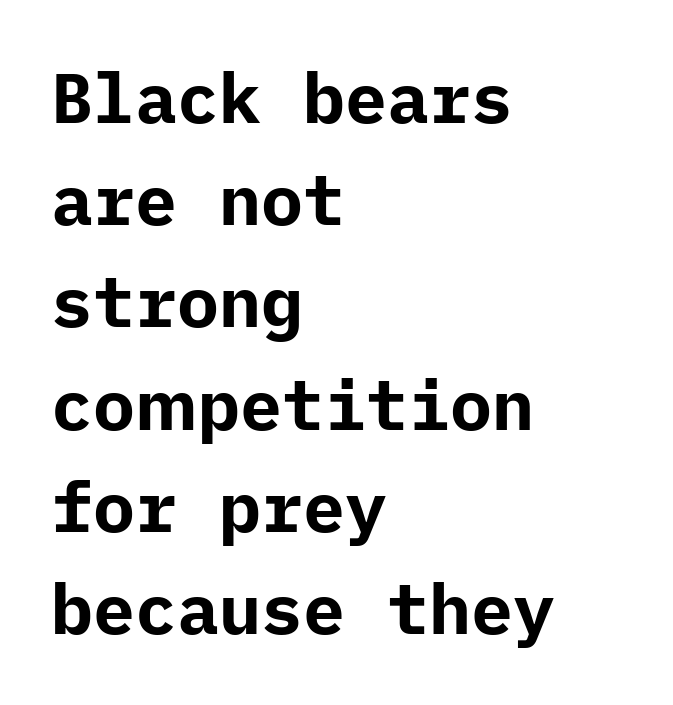
Q: Is the text bold? A: Yes.
Q: Is the text italic (slanted)? A: No, it is upright.
Q: Is the typeface a serif or a sans-serif typeface? A: Sans-serif.
Q: Is the text underlined? A: No.
Q: How is the paragraph aligned? A: Left-aligned.
Q: Is the spacing between letters normal or unusually wide? A: Normal.
Q: Is the spacing between lines tight, normal or loose? A: Normal.
Q: Width (condensed, normal, or wide)? A: Normal.
Q: Stroke contrast? A: Low.
Q: x-height? A: Medium.
